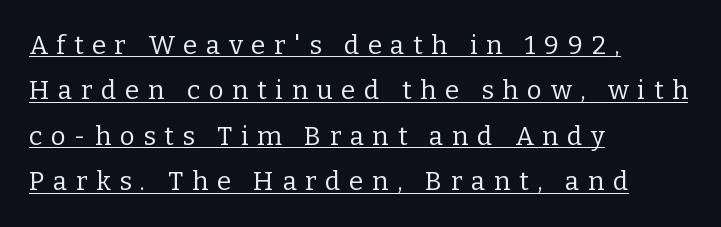
{"italic": "no", "bold": "no", "underline": "yes", "align": "left", "line_spacing_ratio": 1.75, "letter_spacing": "wide", "letter_spacing_em": 0.33, "glyph_px": 26}
